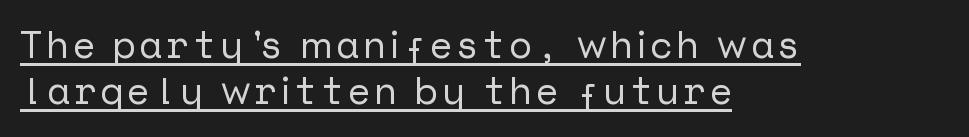
The image shows 38 px sans-serif type, upright; set left-aligned, line spacing 1.22x, underlined; low stroke contrast and a medium x-height.
